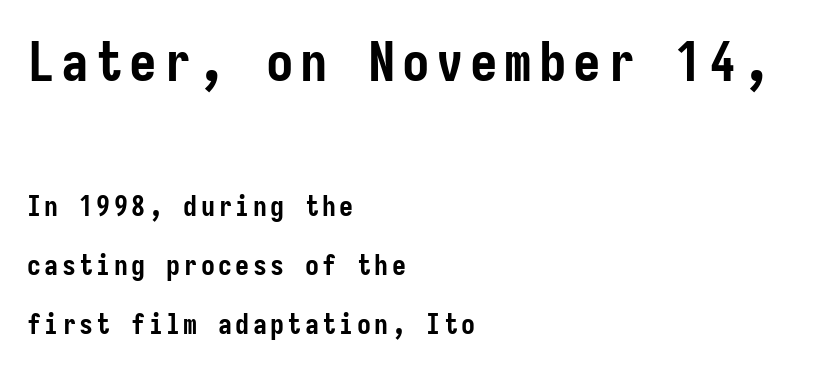
Leading: increased. Designer's note — italics off, roman on. Caption: bold face, heavy strokes. A classic flush-left, rag-right setting is used for this passage. A sans-serif font was chosen for this passage. Top chunk: large. Bottom chunk: small.
